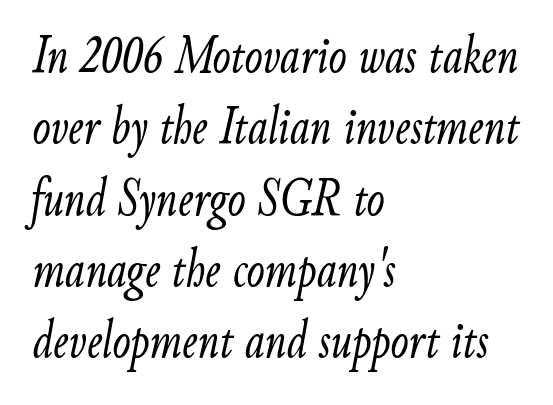
{"italic": "yes", "lean": "right", "slant_degrees": 9, "bold": "no", "weight": "light", "width": "condensed", "stroke_contrast": "low", "x_height": "small", "monospaced": "no", "underline": "no", "align": "left", "line_spacing": "normal", "line_spacing_ratio": 1.32, "letter_spacing": "normal", "letter_spacing_em": 0.0, "glyph_px": 54}
